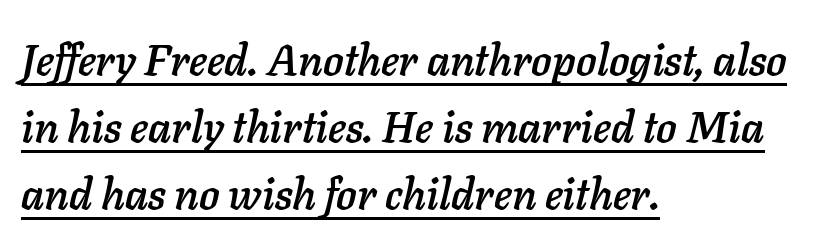
{"italic": "yes", "lean": "right", "slant_degrees": 11, "width": "normal", "stroke_contrast": "low", "x_height": "medium", "monospaced": "no", "underline": "yes", "align": "left", "line_spacing": "normal", "line_spacing_ratio": 1.56, "letter_spacing": "normal", "letter_spacing_em": 0.0, "glyph_px": 43}
